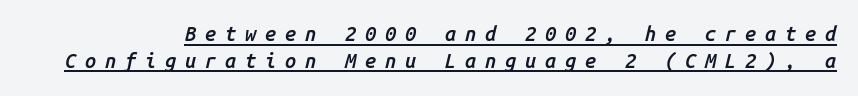
The image shows 20 px text type, italic (leaning right); set normal line spacing (1.34x), unusually wide letter spacing (+0.44 em), underlined.
